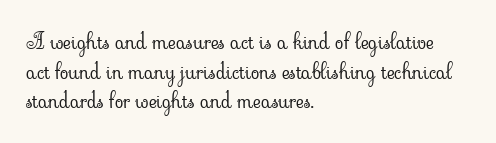
Unmarked baselines from the first word to the last. The designer left line spacing at the default. The rendering anchors every line to the left-hand side. The gaps between neighbouring characters are ordinary and unremarkable. The type sits square on the baseline with zero lean.
